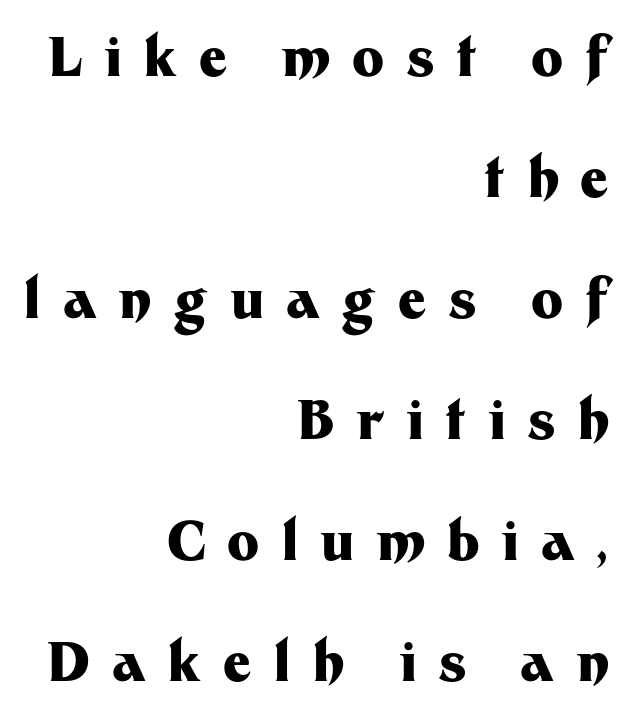
These lines are rendered in a variable-pitch font. The lines in this sample share a right terminus and differ only in where they begin. You could fit nearly another row in the gap between these rows. The font is running at its bold setting. Tracking value appears strongly positive — letters spread wide.
